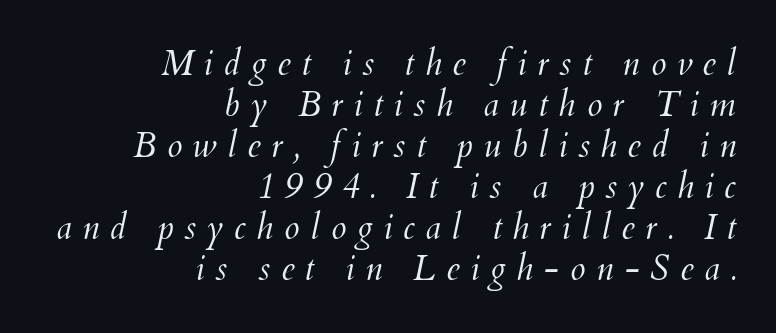
The image shows 35 px light type, italic (leaning right); set right-aligned, line spacing 1.17x, unusually wide letter spacing (+0.3 em), not underlined; medium stroke contrast and a small x-height.
